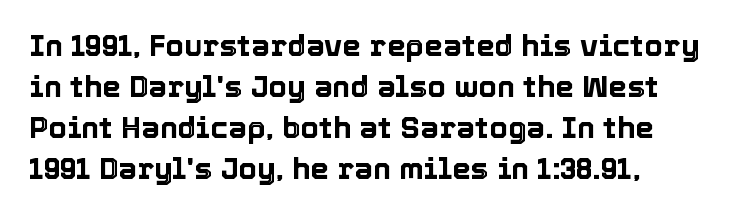
{"italic": "no", "width": "normal", "x_height": "medium", "monospaced": "no", "underline": "no", "align": "left", "line_spacing": "normal", "line_spacing_ratio": 1.37, "letter_spacing": "normal", "letter_spacing_em": 0.0, "glyph_px": 30}
